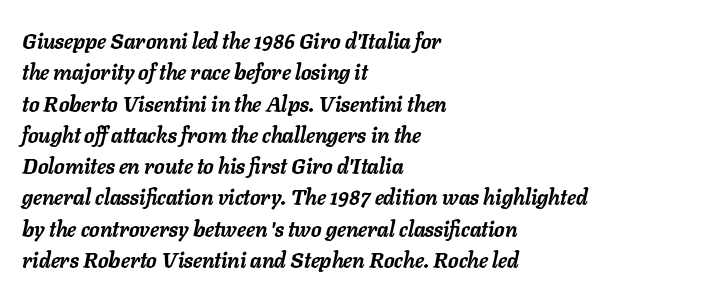
This sample uses plain, unmodified letter spacing. The passage shown is not underscored anywhere. This block has exactly the height ordinary leading produces. I'd describe the lettering as bold — thick and assertive.
